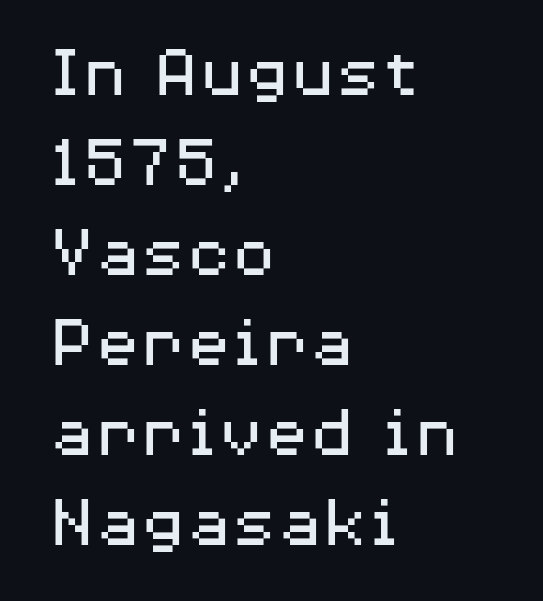
Q: Is the text bold? A: No.
Q: Is the text italic (slanted)? A: No, it is upright.
Q: Is the typeface a serif or a sans-serif typeface? A: Sans-serif.
Q: Is the text underlined? A: No.
Q: How is the paragraph aligned? A: Left-aligned.
Q: Is the spacing between letters normal or unusually wide? A: Normal.
Q: Width (condensed, normal, or wide)? A: Wide.
Q: Stroke contrast? A: Medium.
Q: x-height? A: Medium.
Q: Monospaced? A: No.
